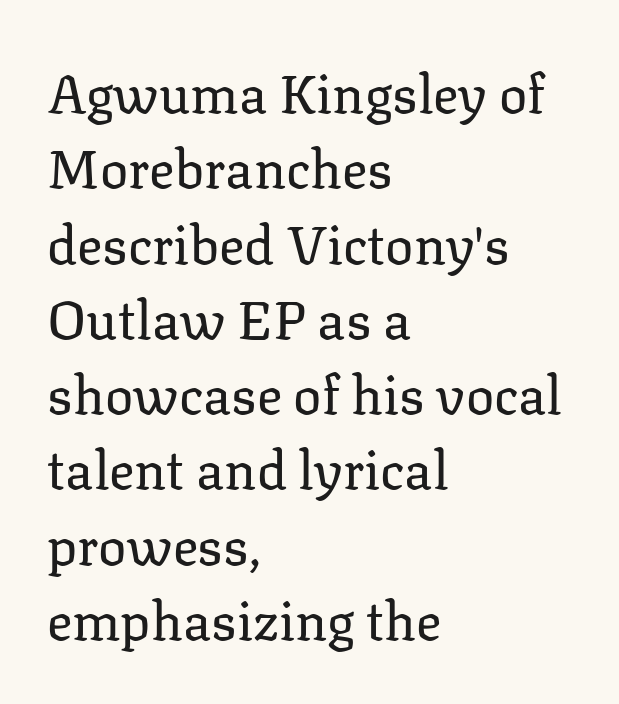
{"serif": "yes", "italic": "no", "bold": "no", "weight": "regular", "width": "normal", "stroke_contrast": "low", "x_height": "medium", "monospaced": "no", "underline": "no", "align": "left", "line_spacing": "normal", "line_spacing_ratio": 1.42, "letter_spacing": "normal", "letter_spacing_em": 0.0, "glyph_px": 53}
